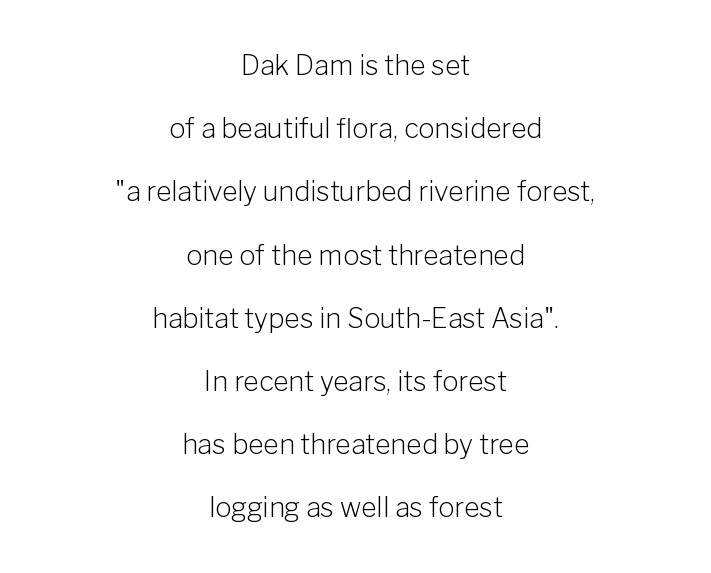
The image shows 27 px text type, upright; set centered, loose line spacing (2.34x), normal letter spacing, not underlined.
